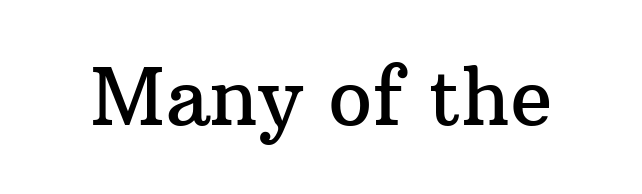
{"serif": "yes", "italic": "no", "width": "normal", "stroke_contrast": "medium", "x_height": "medium", "monospaced": "no", "underline": "no", "letter_spacing": "normal", "letter_spacing_em": 0.0, "glyph_px": 78}
